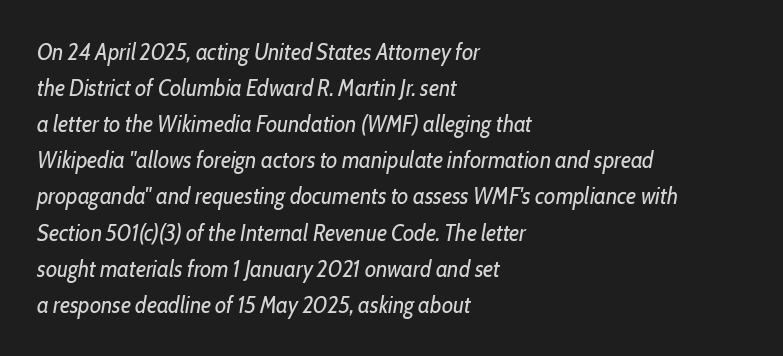
Q: Is the text bold? A: No.
Q: Is the text italic (slanted)? A: Yes, it leans right by about 10 degrees.
Q: Is the text underlined? A: No.
Q: How is the paragraph aligned? A: Left-aligned.
Q: Is the spacing between letters normal or unusually wide? A: Normal.
Q: Is the spacing between lines tight, normal or loose? A: Normal.
